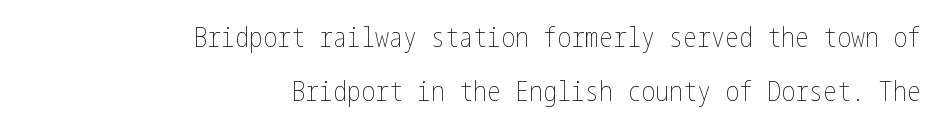
Unbolded letterforms with no extra heft. The specimen omits any rule beneath the text block's lines. Every character sits straight up, as roman type does. Right-aligned paragraph, ragged on the left.
